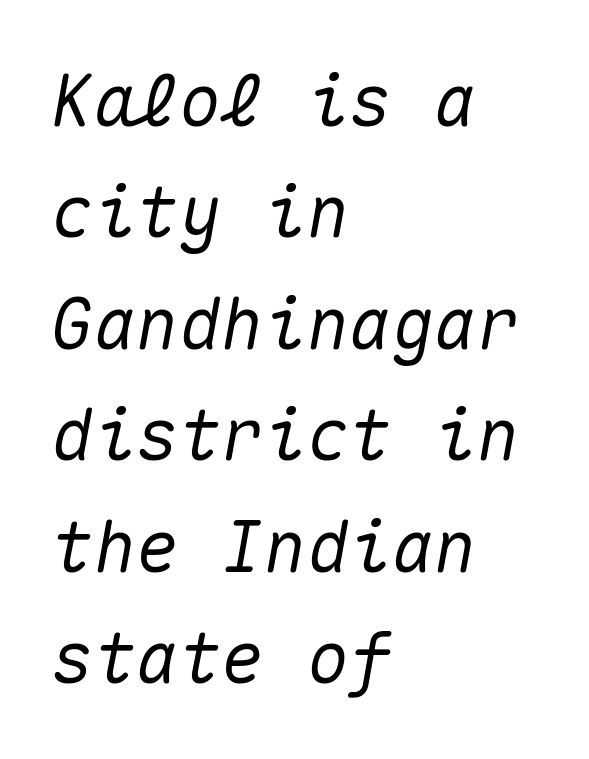
The image shows 71 px text type, italic (leaning right), monospaced; set left-aligned, normal line spacing (1.57x), normal letter spacing, not underlined; medium stroke contrast and a medium x-height.
